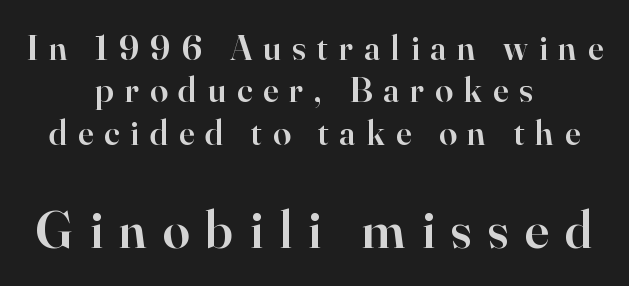
{"serif": "yes", "italic": "no", "bold": "semi", "weight": "semibold", "width": "normal", "stroke_contrast": "high", "x_height": "small", "monospaced": "no", "underline": "no", "align": "center", "line_spacing_ratio": 1.18, "letter_spacing": "wide", "letter_spacing_em": 0.3, "larger_block": "second", "size_ratio": 1.5, "glyph_px": 54}
